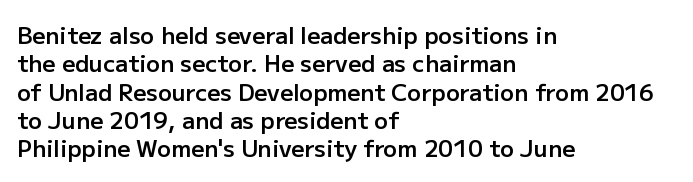
{"italic": "no", "bold": "semi", "underline": "no", "align": "left", "line_spacing_ratio": 1.23, "letter_spacing": "normal", "letter_spacing_em": 0.0, "glyph_px": 23}
